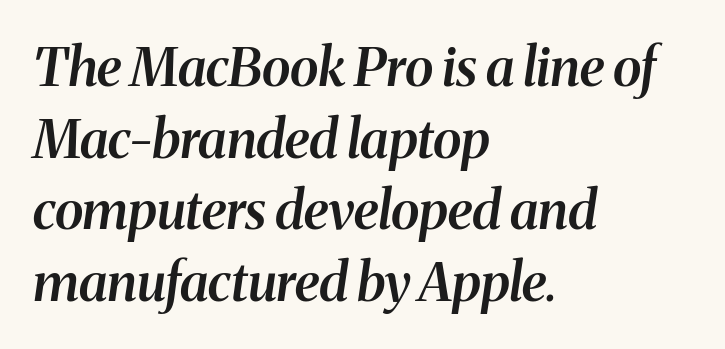
The image shows 53 px semibold serif type, italic (leaning right); set left-aligned, normal line spacing (1.35x), normal letter spacing, not underlined; medium stroke contrast and a medium x-height.
